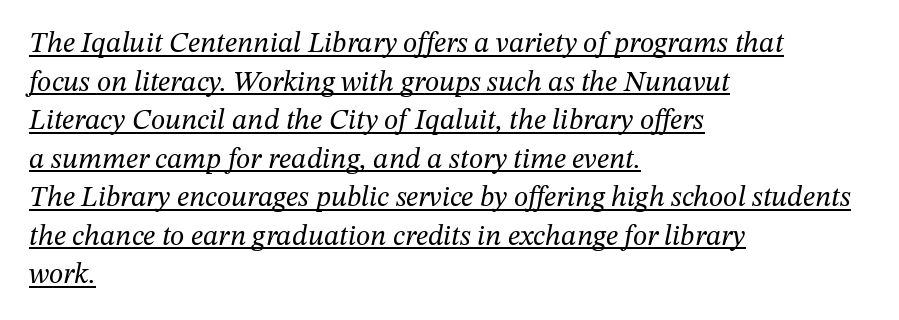
If you drew a ruler down the left edge, every line would touch it. There is no visible air inserted between adjacent glyphs. Notice how a bar underscores the lettering throughout. Tall strokes in this sample are angled rather than plumb. A serif font was chosen for this passage.
